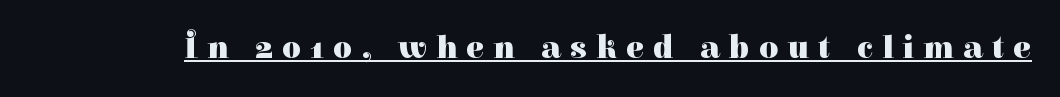
Q: Is the text bold? A: Yes.
Q: Is the text italic (slanted)? A: No, it is upright.
Q: Is the typeface a serif or a sans-serif typeface? A: Serif.
Q: Is the text underlined? A: Yes.
Q: Is the spacing between letters normal or unusually wide? A: Unusually wide.
Q: Width (condensed, normal, or wide)? A: Normal.
Q: Stroke contrast? A: High.
Q: x-height? A: Medium.
Q: Monospaced? A: No.
